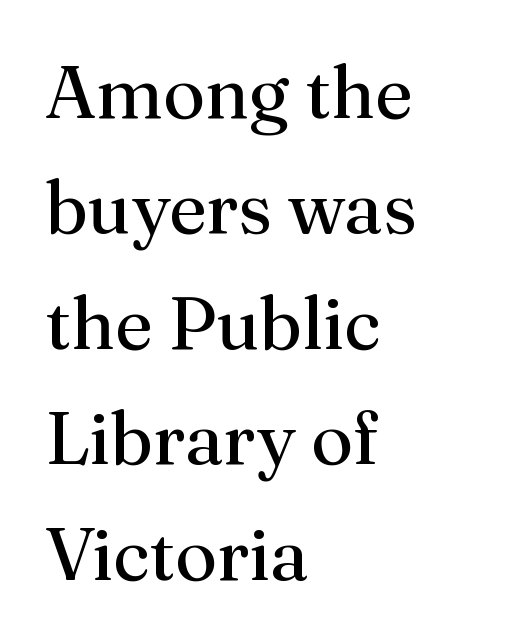
{"serif": "yes", "italic": "no", "bold": "no", "weight": "regular", "width": "normal", "stroke_contrast": "medium", "x_height": "medium", "monospaced": "no", "underline": "no", "align": "left", "line_spacing": "normal", "line_spacing_ratio": 1.56, "letter_spacing": "normal", "letter_spacing_em": 0.0, "glyph_px": 74}
